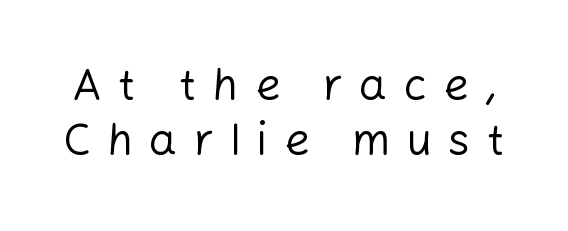
Q: Is the text bold? A: No.
Q: Is the text italic (slanted)? A: No, it is upright.
Q: Is the typeface a serif or a sans-serif typeface? A: Sans-serif.
Q: Is the text underlined? A: No.
Q: Is the spacing between letters normal or unusually wide? A: Unusually wide.
Q: Width (condensed, normal, or wide)? A: Normal.
Q: Stroke contrast? A: Low.
Q: x-height? A: Medium.
Q: Monospaced? A: No.
